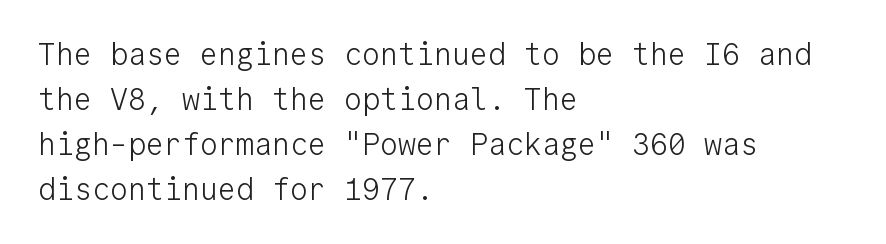
The image shows 30 px light sans-serif type, upright, monospaced; set left-aligned, normal line spacing (1.5x), normal letter spacing, not underlined; low stroke contrast and a medium x-height.
